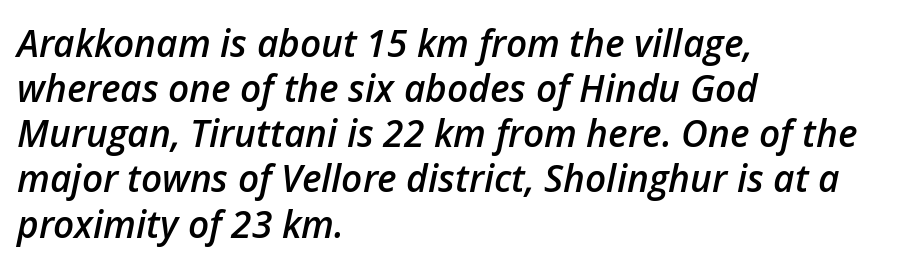
The image shows 37 px semibold type, italic (leaning right); set left-aligned, line spacing 1.22x, normal letter spacing, not underlined; low stroke contrast and a medium x-height.
